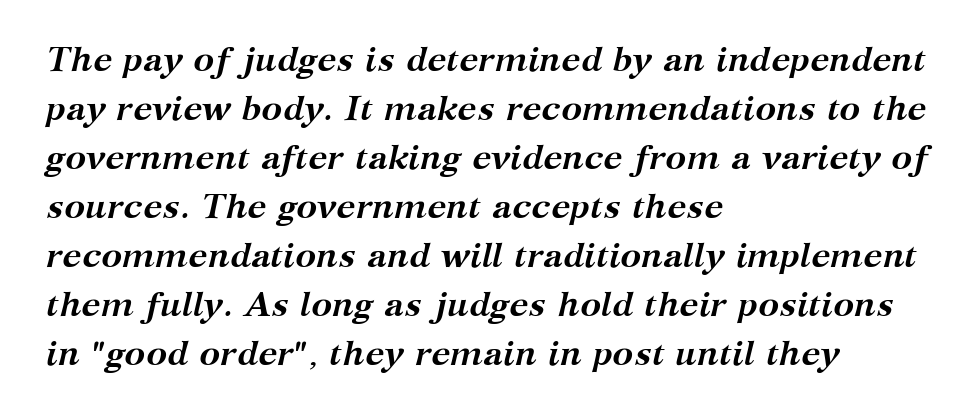
{"serif": "yes", "italic": "yes", "lean": "right", "slant_degrees": 12, "bold": "yes", "weight": "semibold", "width": "normal", "stroke_contrast": "medium", "x_height": "medium", "monospaced": "no", "underline": "no", "align": "left", "line_spacing": "normal", "line_spacing_ratio": 1.4, "letter_spacing": "normal", "letter_spacing_em": 0.0, "glyph_px": 35}
